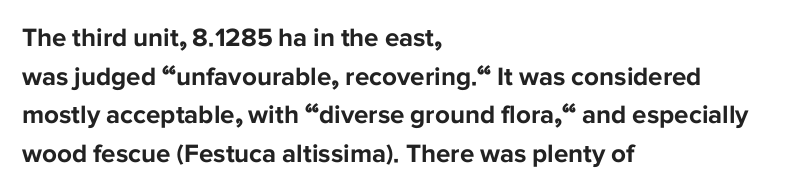
The image shows 26 px bold type, upright; set left-aligned, normal line spacing (1.49x), normal letter spacing, not underlined.
